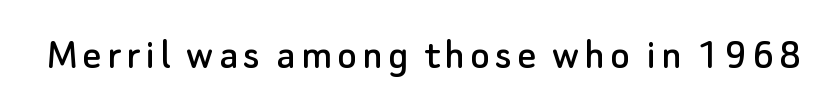
Examine the stroke ends and you'll find no serifs. The foot of each line stays bare and open. The letters stand upright; this is a roman face. Note the varied advance widths — an 'i' is clearly narrower than an 'm'.
